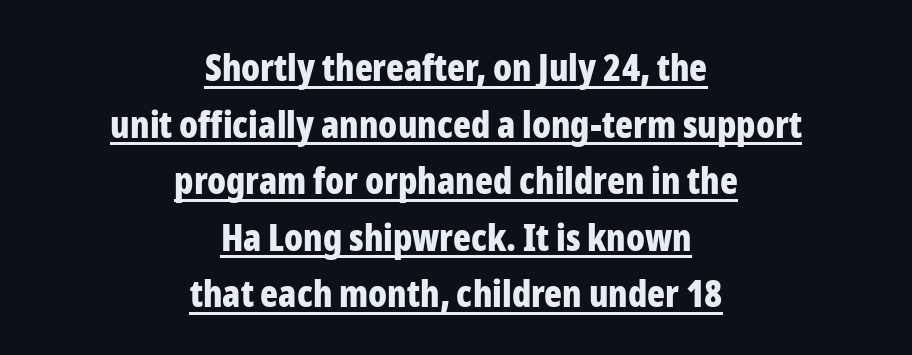
Characters remain perfectly vertical along every line. Characters follow at the spacing the type designer built in. Notice how a bar underscores the lettering throughout. Normally led — the rows are evenly, conventionally spaced. Unlike a traditional serif, this face leaves its strokes unadorned.
